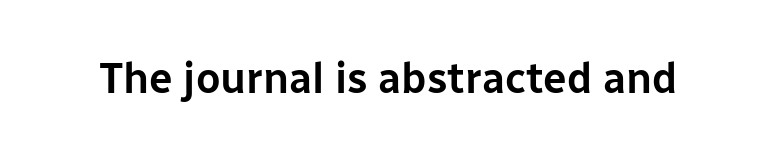
The image shows 42 px sans-serif type, upright; set normal letter spacing, not underlined; low stroke contrast and a medium x-height.
